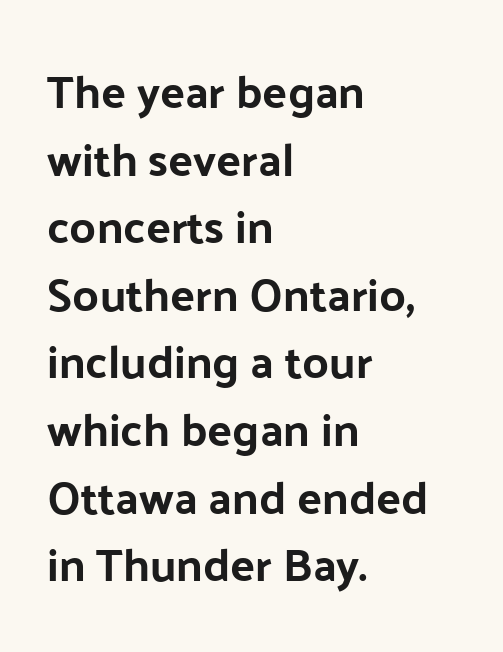
The image shows 46 px bold sans-serif type, upright; set left-aligned, normal line spacing (1.47x), normal letter spacing, not underlined; low stroke contrast and a medium x-height.
